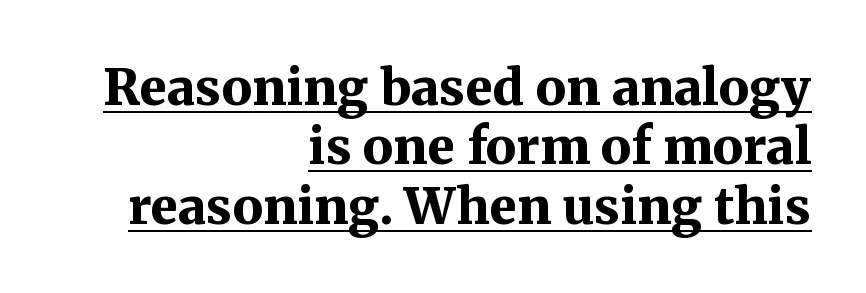
{"serif": "yes", "italic": "no", "bold": "yes", "weight": "bold", "width": "normal", "stroke_contrast": "medium", "x_height": "medium", "monospaced": "no", "underline": "yes", "align": "right", "line_spacing_ratio": 1.19, "letter_spacing": "normal", "letter_spacing_em": 0.0, "glyph_px": 50}
